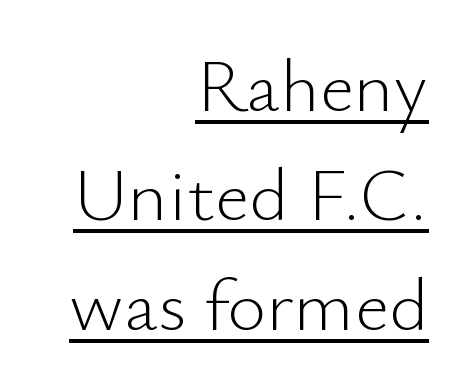
Q: Is the text bold? A: No.
Q: Is the text italic (slanted)? A: No, it is upright.
Q: Is the typeface a serif or a sans-serif typeface? A: Sans-serif.
Q: Is the text underlined? A: Yes.
Q: How is the paragraph aligned? A: Right-aligned.
Q: Is the spacing between letters normal or unusually wide? A: Normal.
Q: Is the spacing between lines tight, normal or loose? A: Normal.
Q: Width (condensed, normal, or wide)? A: Normal.
Q: Stroke contrast? A: Low.
Q: x-height? A: Small.
Q: Monospaced? A: No.
